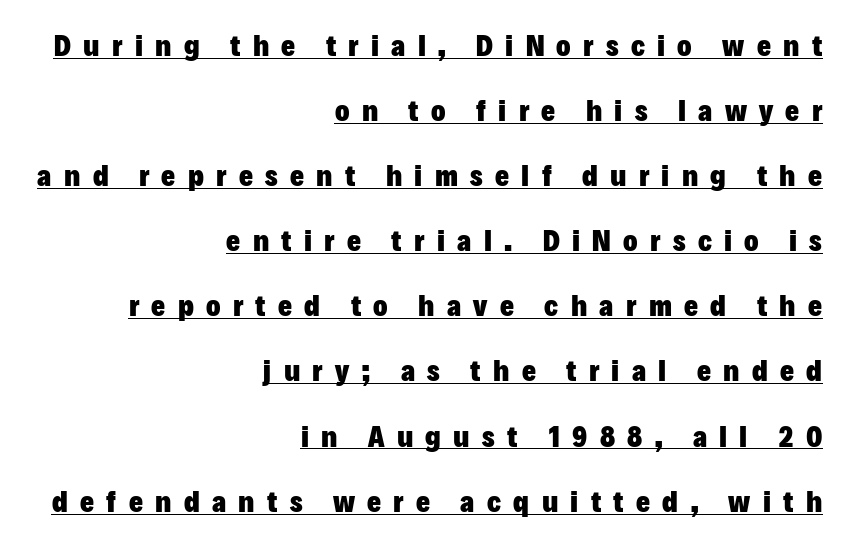
{"serif": "no", "italic": "no", "bold": "yes", "weight": "heavy", "width": "normal", "stroke_contrast": "low", "x_height": "medium", "monospaced": "no", "underline": "yes", "align": "right", "line_spacing": "loose", "line_spacing_ratio": 2.17, "letter_spacing": "wide", "letter_spacing_em": 0.41, "glyph_px": 30}
